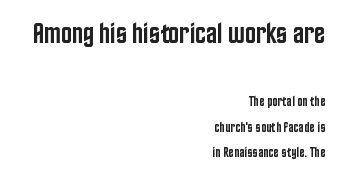
The image shows 29 px semibold, condensed sans-serif type, upright; set right-aligned, line spacing 1.8x, normal letter spacing, not underlined; the first (top) block is 2.07x larger; low stroke contrast and a large x-height.
